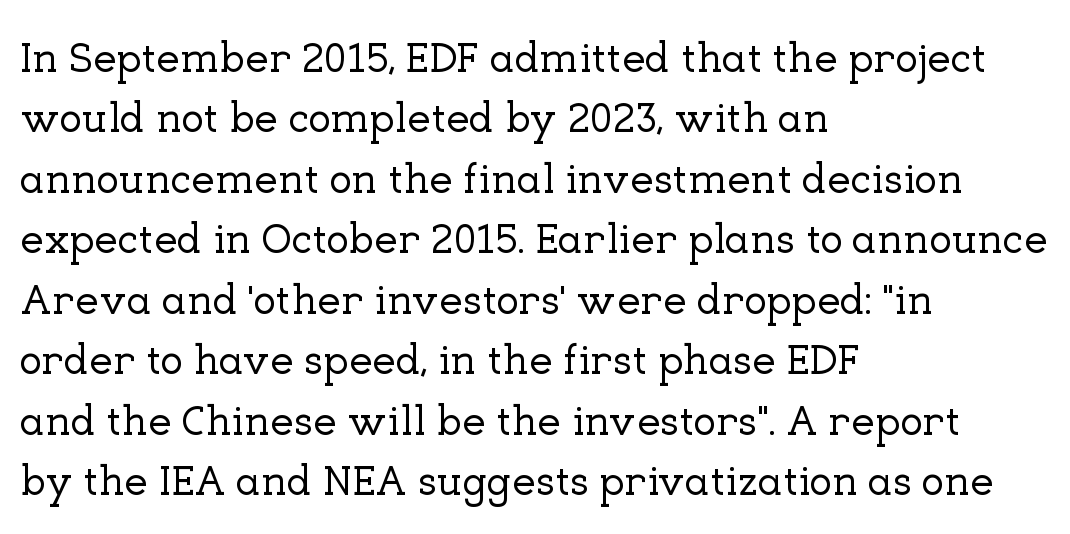
Alignment: flush left. Summary of vertical rhythm: regular, with standard interline spacing. Inter-character spacing is left at the font's built-in metrics. Letters rest on an invisible, unmarked baseline.
